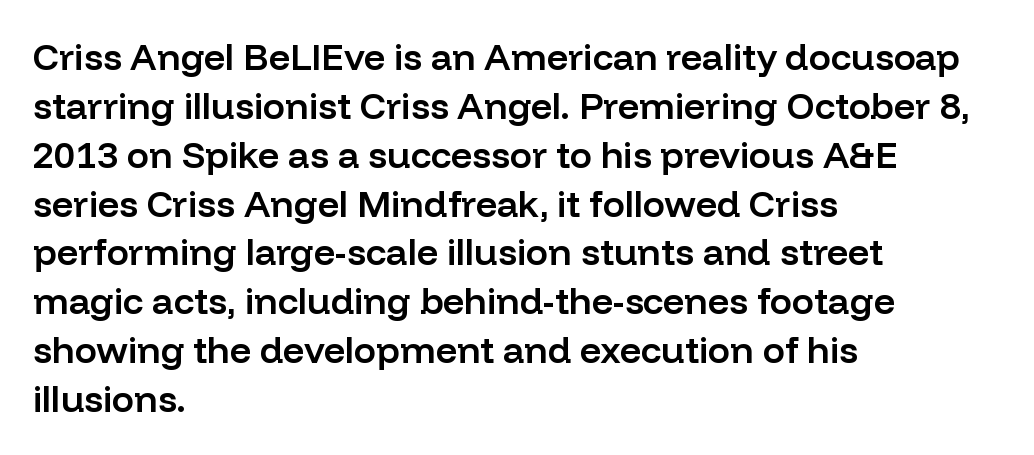
This is roman type, the default non-slanted kind. Horizontal bands of white between lines are of average thickness. What kind of face is this? One without serifs — a sans. Is the type bold? Partly — it's a semibold, heavier than regular but not fully bold.
